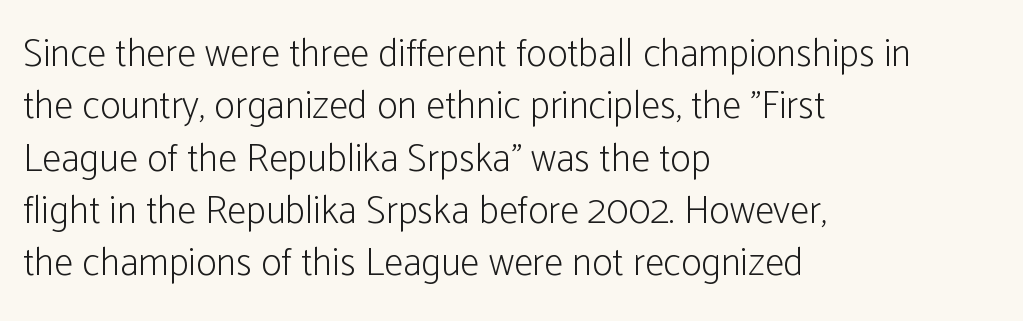
The image shows 39 px light, condensed sans-serif type, upright; set left-aligned, normal line spacing (1.34x), normal letter spacing, not underlined; low stroke contrast and a medium x-height.
